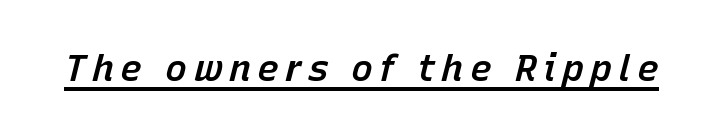
The letters are slanted; this is an italic face. Compared with undecorated copy, this sample adds a rule below the words. The strokes are fattened partway — semibold, not bold. Character widths vary here, with narrow letters taking less room than wide ones.
